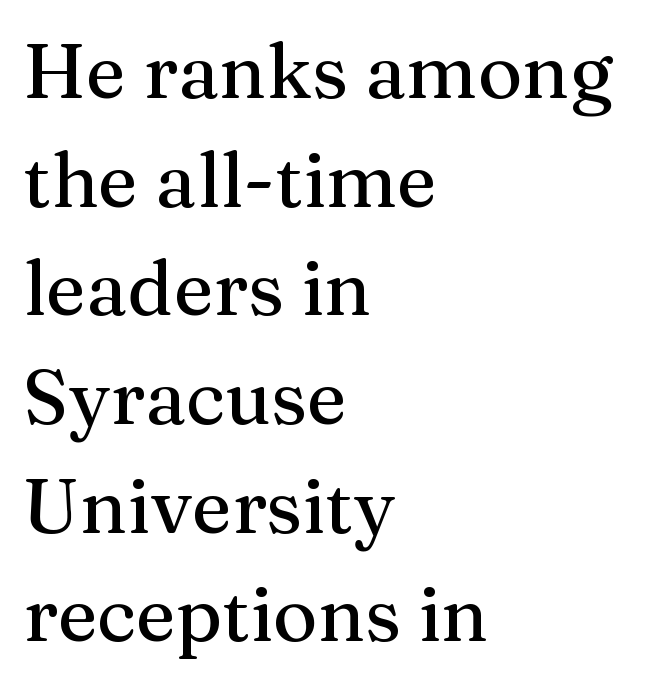
The image shows 76 px serif type, upright; set left-aligned, normal line spacing (1.43x), normal letter spacing, not underlined; medium stroke contrast and a medium x-height.
